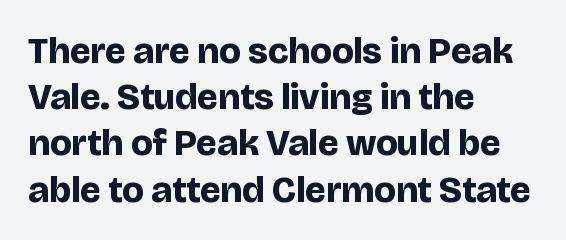
Q: Is the text bold? A: Yes.
Q: Is the text italic (slanted)? A: No, it is upright.
Q: Is the typeface a serif or a sans-serif typeface? A: Sans-serif.
Q: Is the text underlined? A: No.
Q: How is the paragraph aligned? A: Left-aligned.
Q: Is the spacing between letters normal or unusually wide? A: Normal.
Q: Is the spacing between lines tight, normal or loose? A: Normal.
Q: Width (condensed, normal, or wide)? A: Normal.
Q: Stroke contrast? A: Low.
Q: x-height? A: Large.
Q: Monospaced? A: No.
